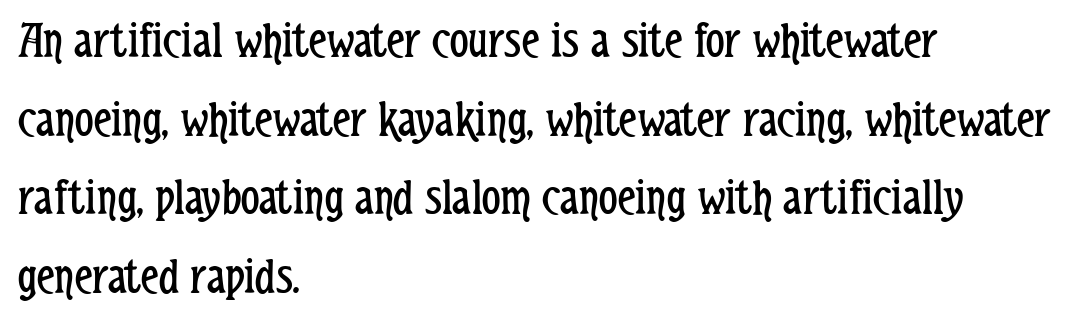
The image shows 52 px regular-weight, condensed sans-serif type, upright; set left-aligned, normal line spacing (1.51x), normal letter spacing, not underlined; low stroke contrast and a medium x-height.
